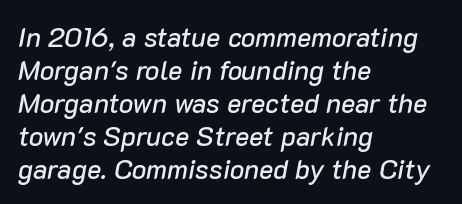
{"italic": "yes", "lean": "right", "slant_degrees": 10, "underline": "no", "align": "left", "line_spacing_ratio": 1.22, "letter_spacing": "normal", "letter_spacing_em": 0.0, "glyph_px": 27}
